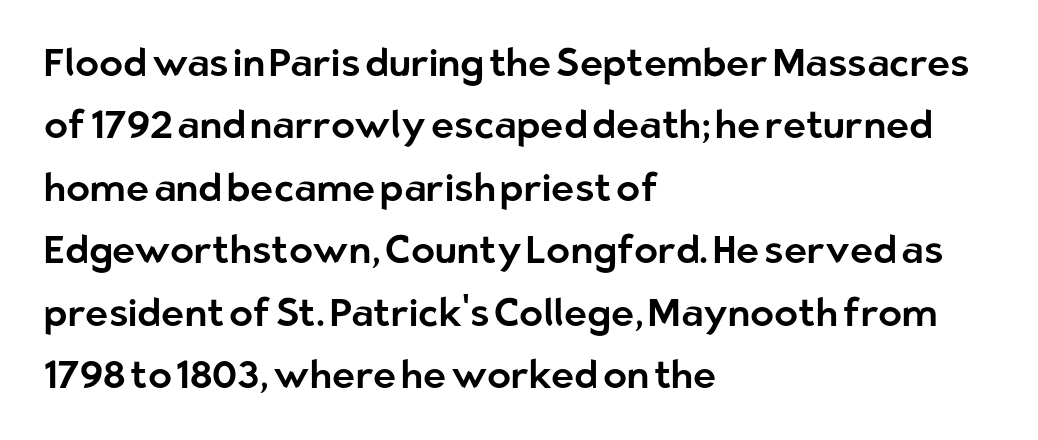
Q: Is the text italic (slanted)? A: No, it is upright.
Q: Is the typeface a serif or a sans-serif typeface? A: Sans-serif.
Q: Is the text underlined? A: No.
Q: How is the paragraph aligned? A: Left-aligned.
Q: Is the spacing between letters normal or unusually wide? A: Normal.
Q: Is the spacing between lines tight, normal or loose? A: Normal.
Q: Width (condensed, normal, or wide)? A: Normal.
Q: Stroke contrast? A: Low.
Q: x-height? A: Medium.
Q: Monospaced? A: No.
